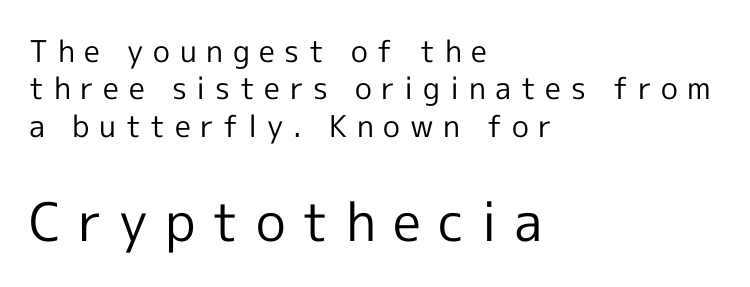
The typesetting does not lean heavy: it is not bold. The gap between lines stays unmarked. Spacing between characters has been opened up far beyond the box default. How would I describe the line gaps? Plain and ordinary.
